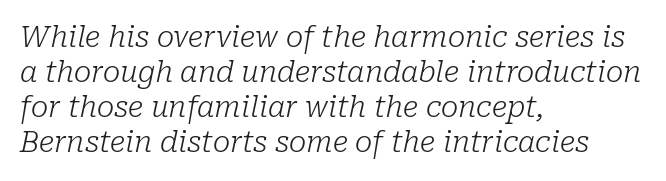
{"serif": "yes", "italic": "yes", "lean": "right", "slant_degrees": 10, "bold": "no", "weight": "light", "width": "normal", "stroke_contrast": "low", "x_height": "medium", "monospaced": "no", "underline": "no", "align": "left", "line_spacing_ratio": 1.21, "letter_spacing": "normal", "letter_spacing_em": 0.0, "glyph_px": 29}
